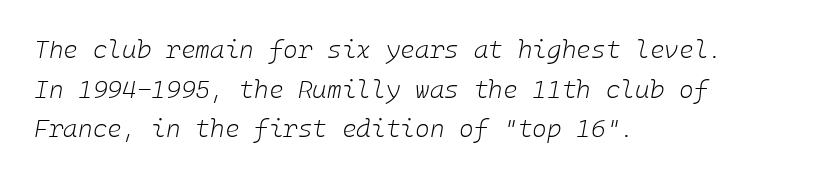
{"italic": "yes", "lean": "right", "slant_degrees": 10, "bold": "no", "underline": "no", "align": "left", "line_spacing": "normal", "line_spacing_ratio": 1.59, "letter_spacing": "normal", "letter_spacing_em": 0.0, "glyph_px": 25}
